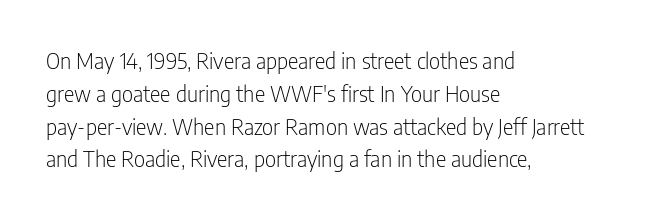
{"italic": "no", "bold": "no", "underline": "no", "align": "left", "line_spacing": "normal", "line_spacing_ratio": 1.49, "letter_spacing": "normal", "letter_spacing_em": 0.0, "glyph_px": 22}
